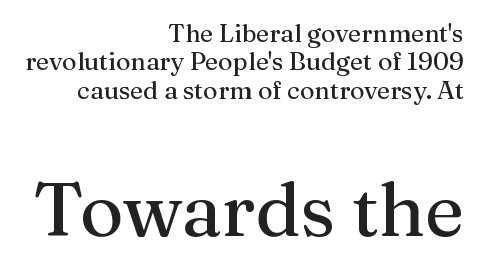
This is serif lettering, the kind often seen in printed books. Unmarked baselines from the first word to the last. Every stem runs plumb, perpendicular to the baseline. In terms of leading, this rendering errs on the cramped side. Caption: upper text group reduced, lower text group enlarged. Tracking here is standard; glyphs follow each other at the usual distance.
